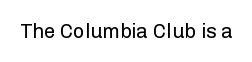
{"italic": "no", "bold": "no", "underline": "no", "letter_spacing": "normal", "letter_spacing_em": 0.0, "glyph_px": 20}
